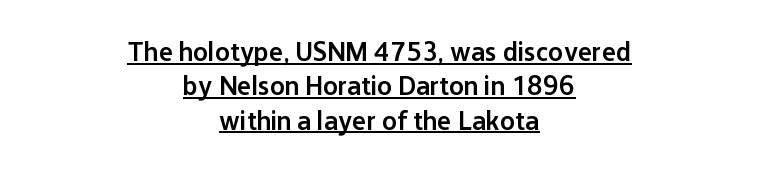
The specimen reads as upright at a glance. Each word holds together tightly as a unit, with standard inter-letter gaps. Leading matches the norm, producing a regular column. The rendering positions every line midway between the sides.
